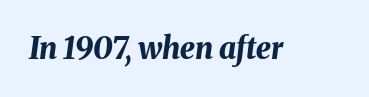
The image shows 30 px bold type, italic (leaning right); set normal letter spacing, not underlined; medium stroke contrast and a medium x-height.
